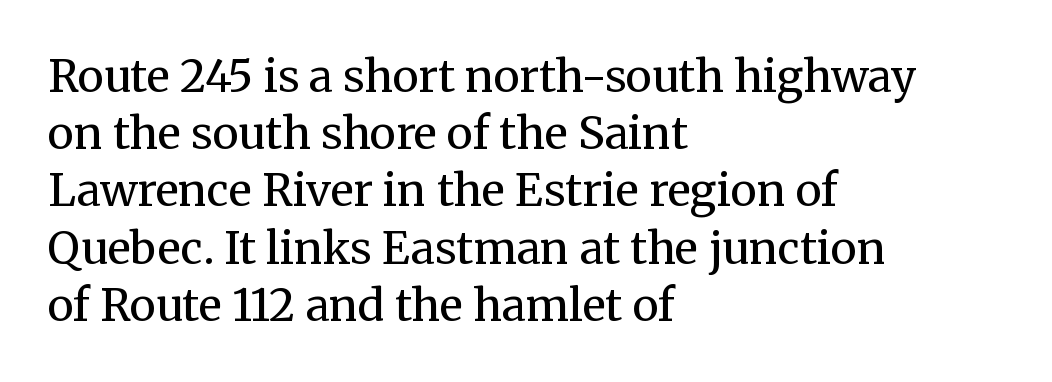
These lines keep a tight, regular rhythm from letter to letter. The face looks like a standard text weight, possibly lighter. Regarding leading, the lines here are spaced in the standard way. Think of a printed novel: that variable character pitch is what you see here. Italic: no, the glyphs are upright roman.
